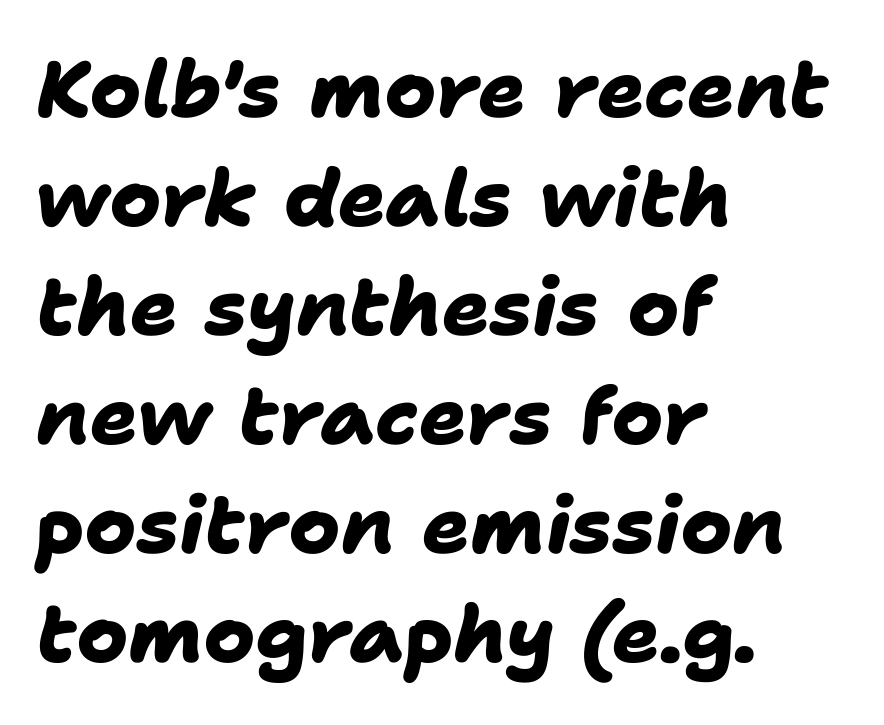
{"serif": "no", "bold": "yes", "weight": "heavy", "width": "normal", "stroke_contrast": "low", "x_height": "medium", "monospaced": "no", "underline": "no", "align": "left", "line_spacing": "normal", "line_spacing_ratio": 1.38, "letter_spacing": "normal", "letter_spacing_em": 0.0, "glyph_px": 79}
